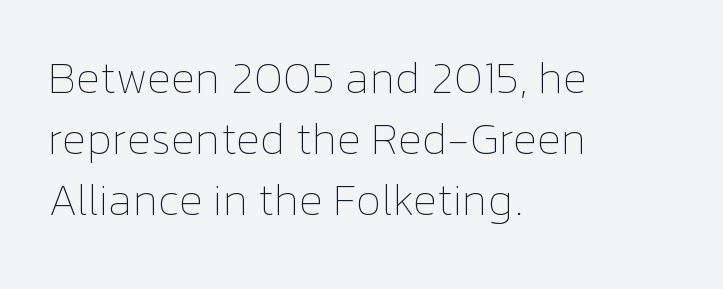
Teacher's note: observe the even left margin — that is flush-left alignment. Decoration check: the copy has no underline. Note the varied advance widths — an 'i' is clearly narrower than an 'm'. Is the letter spacing exaggerated? No — it looks like the ordinary default. Interline gaps are of average width in this sample.
